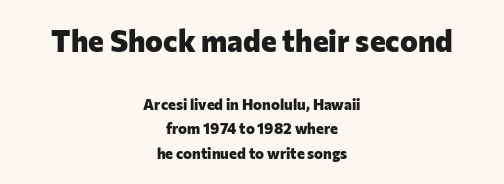
{"serif": "no", "italic": "no", "bold": "yes", "weight": "heavy", "width": "normal", "stroke_contrast": "low", "x_height": "medium", "monospaced": "no", "underline": "no", "align": "center", "line_spacing": "normal", "line_spacing_ratio": 1.63, "letter_spacing": "normal", "letter_spacing_em": 0.0, "larger_block": "first", "size_ratio": 2.0, "glyph_px": 30}
